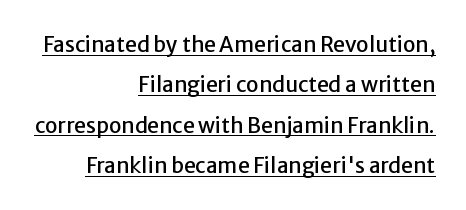
The vertical gap from one line to the next is large. Line endings align vertically; line beginnings do not. Tracking here is standard; glyphs follow each other at the usual distance. Every word sits above its own underline.
